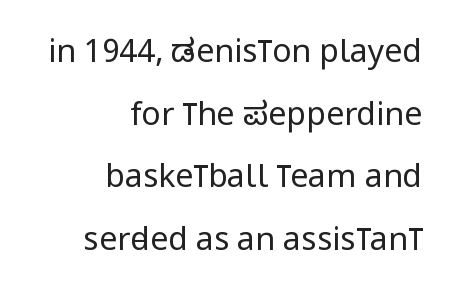
Q: Is the text bold? A: No.
Q: Is the text italic (slanted)? A: No, it is upright.
Q: Is the typeface a serif or a sans-serif typeface? A: Sans-serif.
Q: Is the text underlined? A: No.
Q: How is the paragraph aligned? A: Right-aligned.
Q: Is the spacing between letters normal or unusually wide? A: Normal.
Q: Is the spacing between lines tight, normal or loose? A: Loose.
Q: Width (condensed, normal, or wide)? A: Condensed.
Q: Stroke contrast? A: Low.
Q: x-height? A: Large.
Q: Monospaced? A: No.
